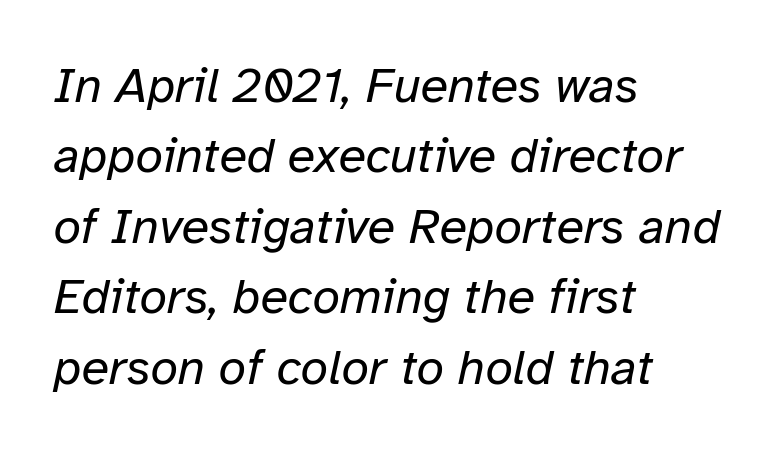
Summary of weight: not heavy and not bold. Proportional: the letters do not fall into vertical columns. Is the letter spacing exaggerated? No — it looks like the ordinary default. Glance below the letters and you will spot only blank space. When letters slant like this, we call the style italic.
